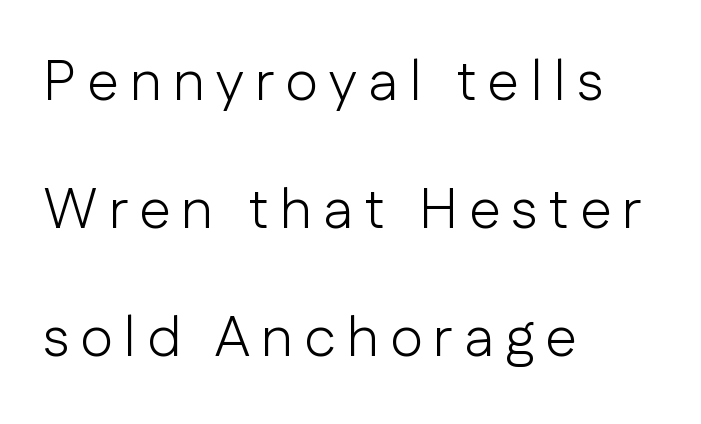
Q: Is the text bold? A: No.
Q: Is the text italic (slanted)? A: No, it is upright.
Q: Is the typeface a serif or a sans-serif typeface? A: Sans-serif.
Q: Is the text underlined? A: No.
Q: How is the paragraph aligned? A: Left-aligned.
Q: Is the spacing between lines tight, normal or loose? A: Loose.
Q: Width (condensed, normal, or wide)? A: Normal.
Q: Stroke contrast? A: Low.
Q: x-height? A: Medium.
Q: Monospaced? A: No.
